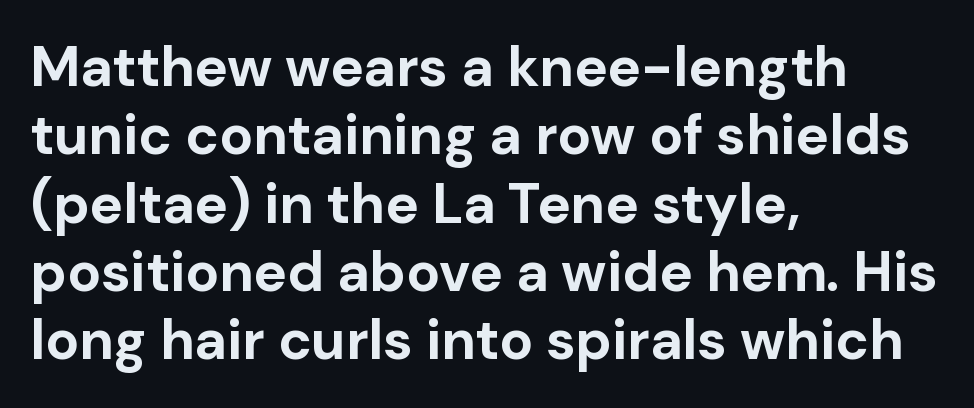
Q: Is the text bold? A: Yes.
Q: Is the text italic (slanted)? A: No, it is upright.
Q: Is the typeface a serif or a sans-serif typeface? A: Sans-serif.
Q: Is the text underlined? A: No.
Q: How is the paragraph aligned? A: Left-aligned.
Q: Is the spacing between letters normal or unusually wide? A: Normal.
Q: Width (condensed, normal, or wide)? A: Normal.
Q: Stroke contrast? A: Low.
Q: x-height? A: Medium.
Q: Monospaced? A: No.
